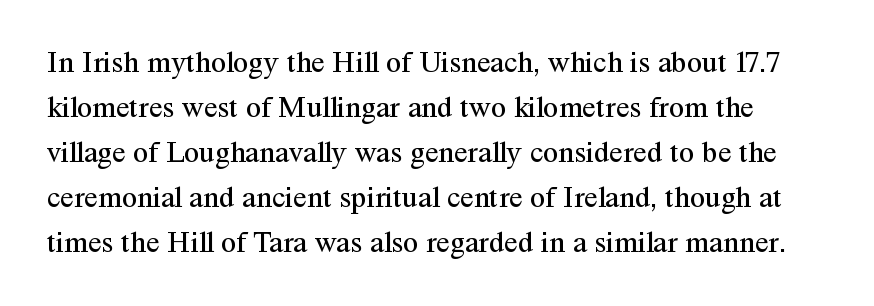
Q: Is the text bold? A: No.
Q: Is the text italic (slanted)? A: No, it is upright.
Q: Is the typeface a serif or a sans-serif typeface? A: Serif.
Q: Is the text underlined? A: No.
Q: Is the spacing between letters normal or unusually wide? A: Normal.
Q: Is the spacing between lines tight, normal or loose? A: Normal.
Q: Width (condensed, normal, or wide)? A: Normal.
Q: Stroke contrast? A: Medium.
Q: x-height? A: Medium.
Q: Monospaced? A: No.
